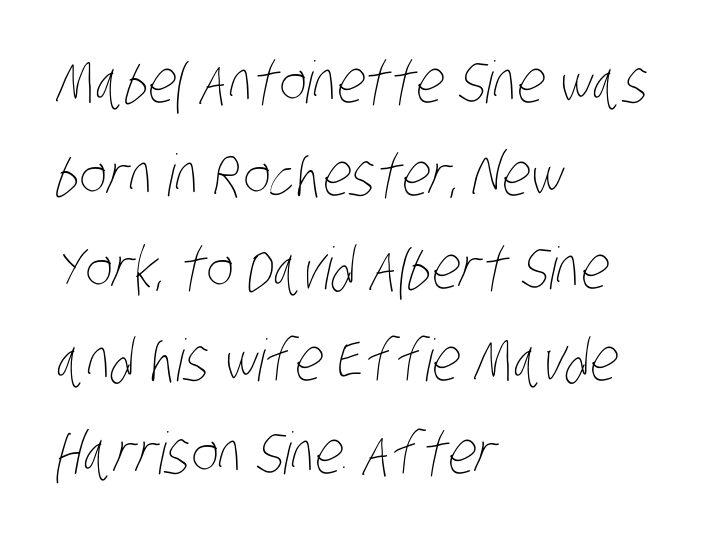
The image shows 58 px thin, condensed type; set left-aligned, normal line spacing (1.6x), normal letter spacing, not underlined; low stroke contrast and a large x-height.
